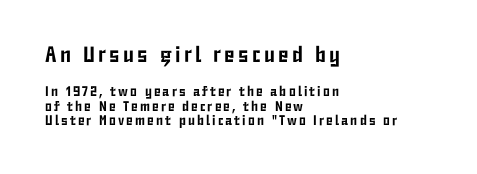
The image shows 22 px text type, upright; set left-aligned, tight line spacing (1.03x), not underlined; the first (top) block is 1.57x larger.
